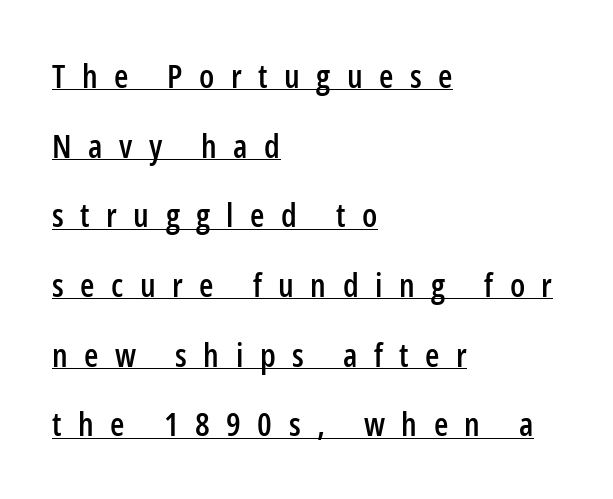
Q: Is the text italic (slanted)? A: No, it is upright.
Q: Is the typeface a serif or a sans-serif typeface? A: Sans-serif.
Q: Is the text underlined? A: Yes.
Q: How is the paragraph aligned? A: Left-aligned.
Q: Is the spacing between letters normal or unusually wide? A: Unusually wide.
Q: Is the spacing between lines tight, normal or loose? A: Loose.
Q: Width (condensed, normal, or wide)? A: Condensed.
Q: Stroke contrast? A: Low.
Q: x-height? A: Medium.
Q: Monospaced? A: No.
